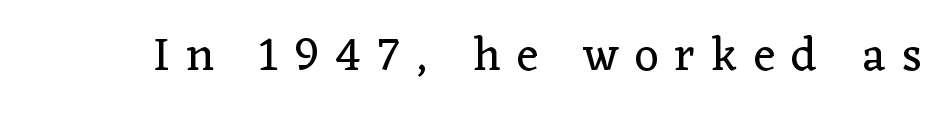
Q: Is the text bold? A: No.
Q: Is the text italic (slanted)? A: No, it is upright.
Q: Is the typeface a serif or a sans-serif typeface? A: Serif.
Q: Is the text underlined? A: No.
Q: Is the spacing between letters normal or unusually wide? A: Unusually wide.
Q: Width (condensed, normal, or wide)? A: Normal.
Q: Stroke contrast? A: Low.
Q: x-height? A: Medium.
Q: Monospaced? A: No.
